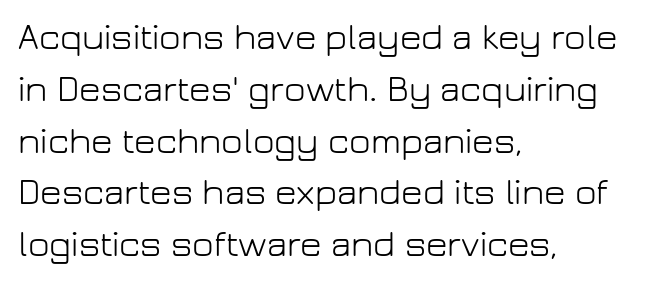
To sum up the face: it is a sans, with no serifs. Tracking value appears to be zero — textbook default spacing. Notice how the passage keeps a crisp vertical edge on the left only. A typesetter would mark this as roman, not italic. Descenders hang freely into open space. These lines sit exactly where default settings would place them.
